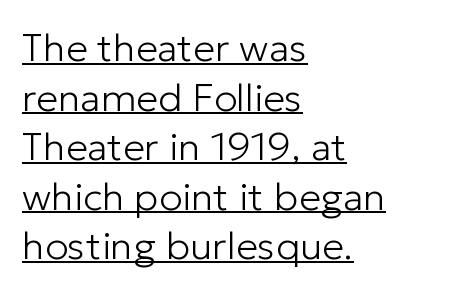
The image shows 39 px light sans-serif type, upright; set left-aligned, normal line spacing (1.27x), normal letter spacing, underlined; low stroke contrast and a medium x-height.
